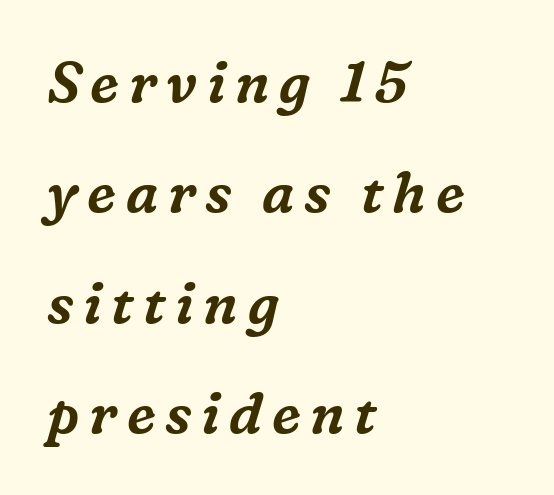
The paragraph shown leans on its left margin. These lines are composed in type with serifs. A clean baseline with only descenders dipping below it. When letters slant like this, we call the style italic. Whoever set this chose breathing room over compactness in the vertical rhythm.
